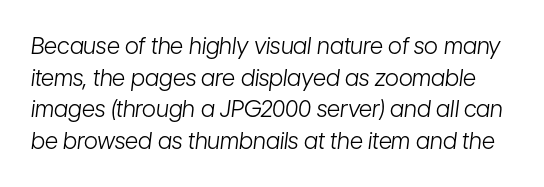
Q: Is the text bold? A: No.
Q: Is the text italic (slanted)? A: Yes, it leans right by about 7 degrees.
Q: Is the text underlined? A: No.
Q: Is the spacing between letters normal or unusually wide? A: Normal.
Q: Is the spacing between lines tight, normal or loose? A: Normal.
